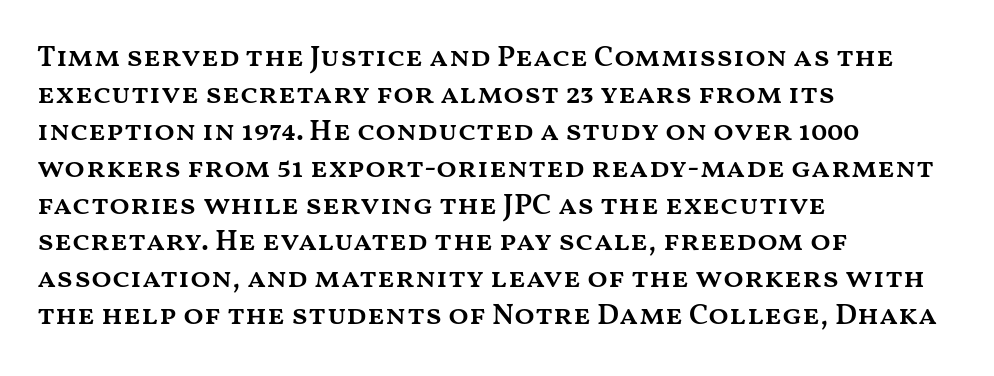
The image shows 30 px semibold, wide type, upright; set left-aligned, line spacing 1.23x, normal letter spacing, not underlined; medium stroke contrast and a medium x-height.
